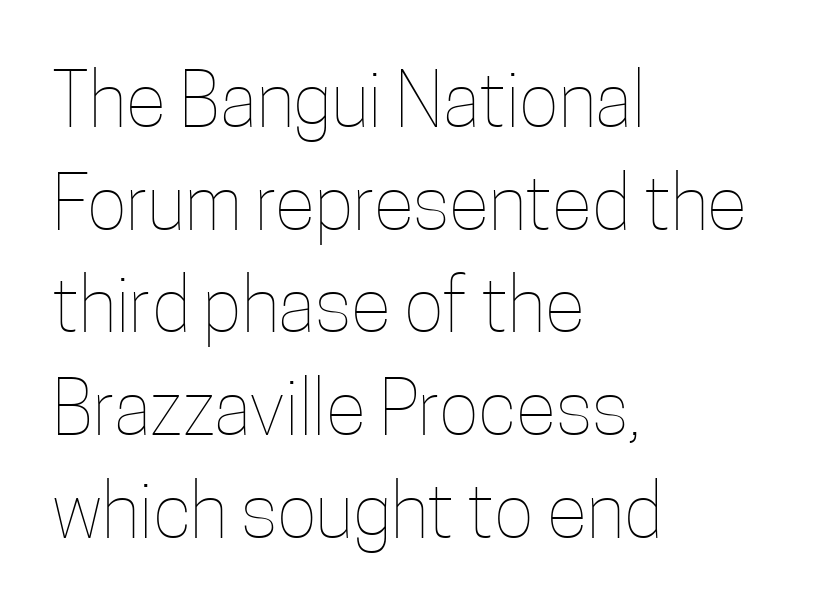
The line texture is even and compact thanks to regular tracking. The axis of the letterforms is exactly vertical. Vertical stems look standard width or narrower in stroke. The compositor pushed each line to the left boundary.
